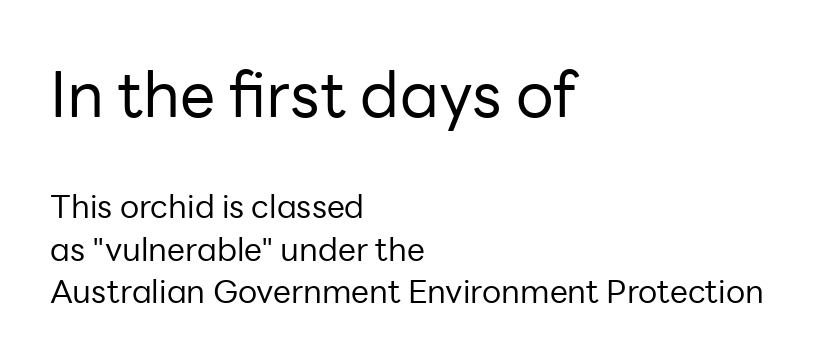
The vertical gap from one line to the next is medium. Is the type heavy? It reads as light-to-regular instead. Unlike italic type, these characters show no tilt at all. Spacing verdict: proportional, widths tailored to each character. Note: larger setting up top, smaller setting below. One-word summary of the alignment: left.
